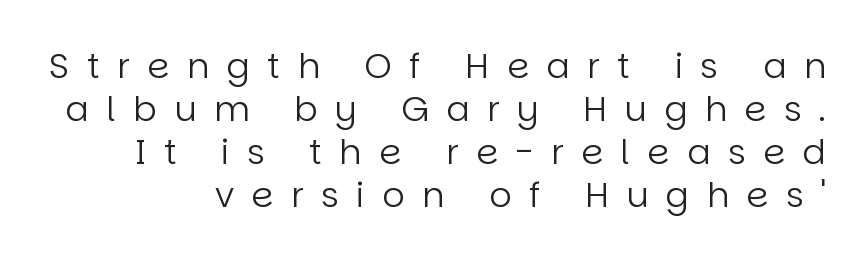
Q: Is the text bold? A: No.
Q: Is the text italic (slanted)? A: No, it is upright.
Q: Is the typeface a serif or a sans-serif typeface? A: Sans-serif.
Q: Is the text underlined? A: No.
Q: How is the paragraph aligned? A: Right-aligned.
Q: Is the spacing between letters normal or unusually wide? A: Unusually wide.
Q: Width (condensed, normal, or wide)? A: Normal.
Q: Stroke contrast? A: Low.
Q: x-height? A: Large.
Q: Monospaced? A: No.
